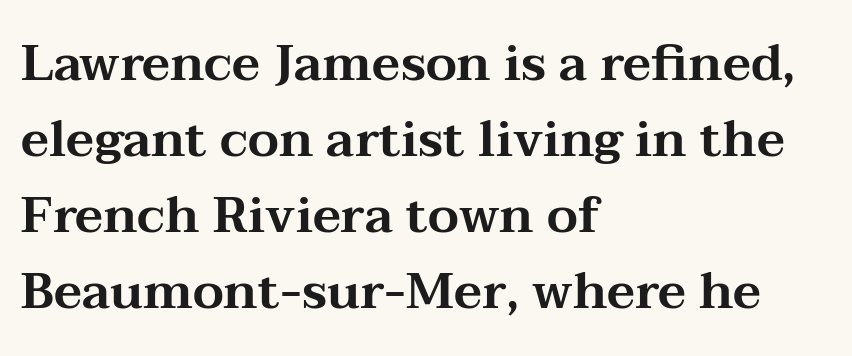
Q: Is the text italic (slanted)? A: No, it is upright.
Q: Is the typeface a serif or a sans-serif typeface? A: Serif.
Q: Is the text underlined? A: No.
Q: How is the paragraph aligned? A: Left-aligned.
Q: Is the spacing between letters normal or unusually wide? A: Normal.
Q: Is the spacing between lines tight, normal or loose? A: Normal.
Q: Width (condensed, normal, or wide)? A: Wide.
Q: Stroke contrast? A: Medium.
Q: x-height? A: Medium.
Q: Monospaced? A: No.
